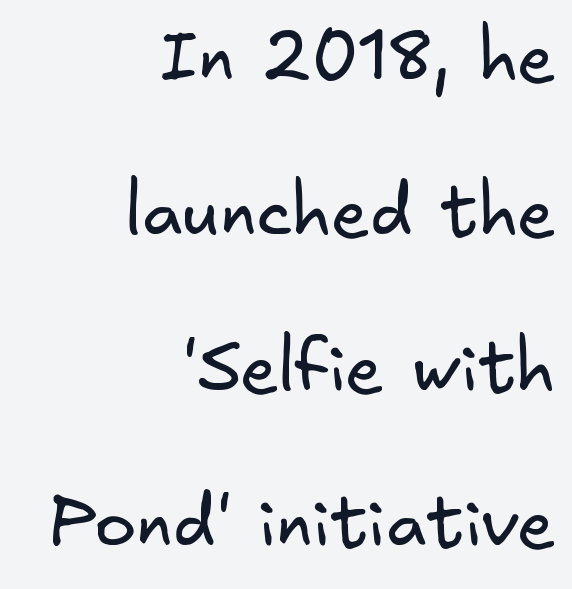
The image shows 70 px regular-weight sans-serif type; set right-aligned, loose line spacing (2.22x), normal letter spacing, not underlined; low stroke contrast and a small x-height.
